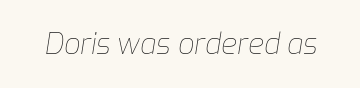
{"italic": "yes", "lean": "right", "slant_degrees": 9, "bold": "no", "weight": "thin", "width": "normal", "stroke_contrast": "low", "x_height": "medium", "monospaced": "no", "underline": "no", "letter_spacing": "normal", "letter_spacing_em": 0.0, "glyph_px": 29}
